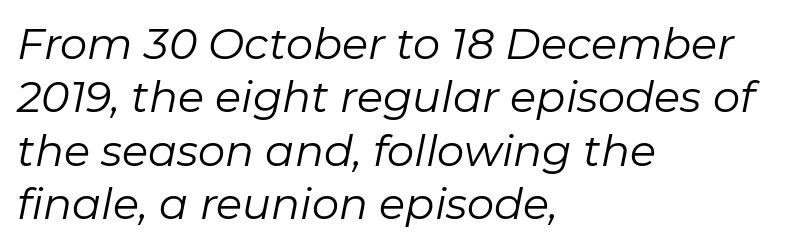
Q: Is the text bold? A: No.
Q: Is the text italic (slanted)? A: Yes, it leans right by about 11 degrees.
Q: Is the text underlined? A: No.
Q: How is the paragraph aligned? A: Left-aligned.
Q: Is the spacing between letters normal or unusually wide? A: Normal.
Q: Width (condensed, normal, or wide)? A: Normal.
Q: Stroke contrast? A: Low.
Q: x-height? A: Medium.
Q: Monospaced? A: No.
